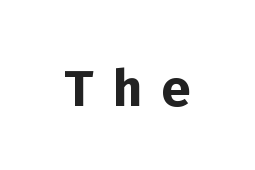
Q: Is the text bold? A: Yes.
Q: Is the text italic (slanted)? A: No, it is upright.
Q: Is the typeface a serif or a sans-serif typeface? A: Sans-serif.
Q: Is the text underlined? A: No.
Q: Is the spacing between letters normal or unusually wide? A: Unusually wide.
Q: Width (condensed, normal, or wide)? A: Normal.
Q: Stroke contrast? A: Low.
Q: x-height? A: Medium.
Q: Monospaced? A: Yes.
